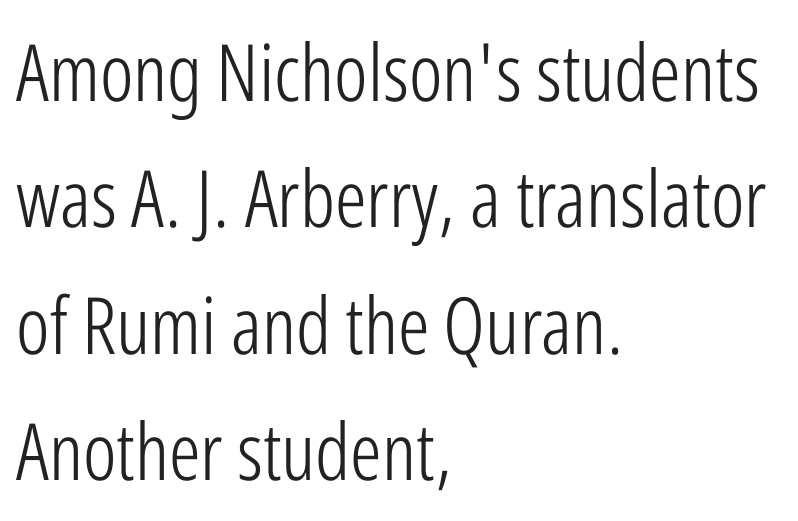
Q: Is the text bold? A: No.
Q: Is the text italic (slanted)? A: No, it is upright.
Q: Is the typeface a serif or a sans-serif typeface? A: Sans-serif.
Q: Is the text underlined? A: No.
Q: How is the paragraph aligned? A: Left-aligned.
Q: Is the spacing between letters normal or unusually wide? A: Normal.
Q: Is the spacing between lines tight, normal or loose? A: Normal.
Q: Width (condensed, normal, or wide)? A: Condensed.
Q: Stroke contrast? A: Low.
Q: x-height? A: Medium.
Q: Monospaced? A: No.
